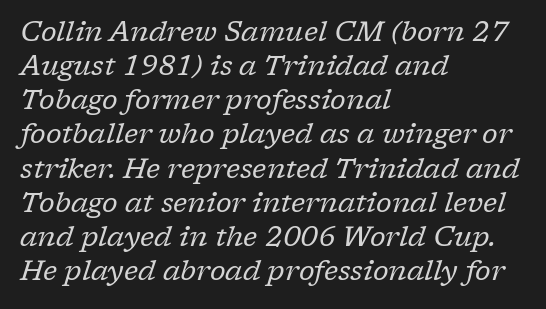
{"serif": "yes", "italic": "yes", "lean": "right", "slant_degrees": 17, "bold": "no", "weight": "regular", "width": "normal", "stroke_contrast": "low", "x_height": "medium", "monospaced": "no", "underline": "no", "align": "left", "line_spacing_ratio": 1.22, "letter_spacing": "normal", "letter_spacing_em": 0.0, "glyph_px": 28}
